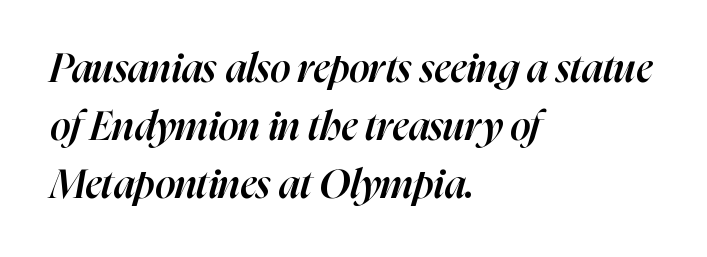
The glyphs are unaccompanied by any horizontal stroke below them. The horizontal fit of the characters is conventional and even. A normal amount of white space separates one row of letters from the next. Designer's note — italics engaged.
